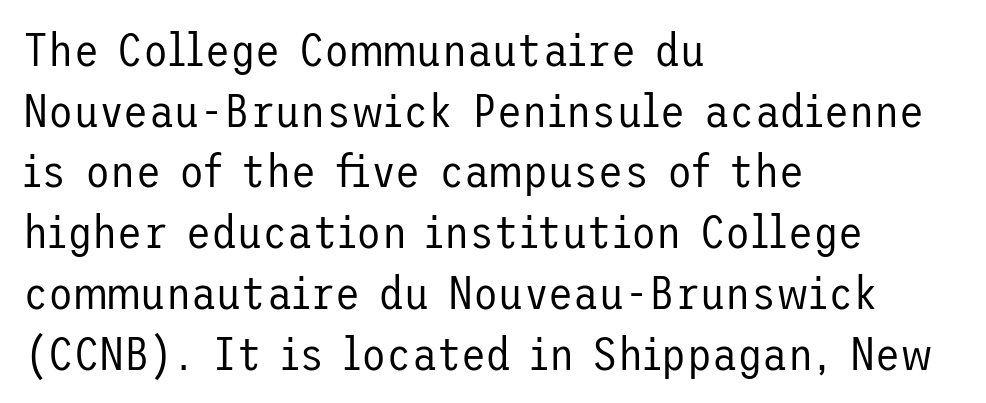
{"serif": "no", "italic": "no", "bold": "no", "weight": "regular", "width": "normal", "stroke_contrast": "low", "x_height": "medium", "underline": "no", "align": "left", "line_spacing": "normal", "line_spacing_ratio": 1.32, "letter_spacing": "normal", "letter_spacing_em": 0.0, "glyph_px": 46}
